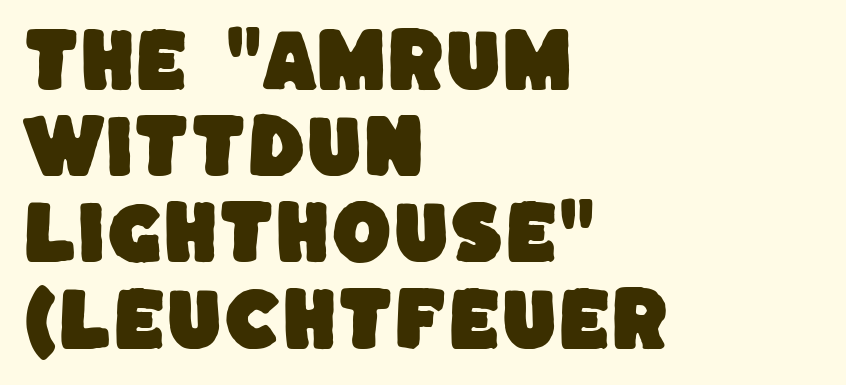
Q: Is the typeface a serif or a sans-serif typeface? A: Sans-serif.
Q: Is the text underlined? A: No.
Q: How is the paragraph aligned? A: Left-aligned.
Q: Is the spacing between letters normal or unusually wide? A: Normal.
Q: Is the spacing between lines tight, normal or loose? A: Normal.
Q: Width (condensed, normal, or wide)? A: Normal.
Q: Stroke contrast? A: Low.
Q: x-height? A: Large.
Q: Monospaced? A: No.
